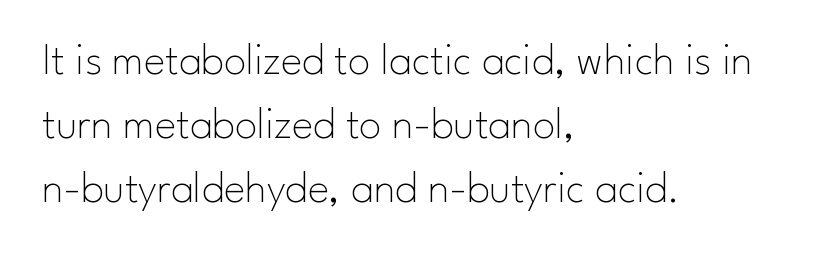
Q: Is the text bold? A: No.
Q: Is the text italic (slanted)? A: No, it is upright.
Q: Is the typeface a serif or a sans-serif typeface? A: Sans-serif.
Q: Is the text underlined? A: No.
Q: How is the paragraph aligned? A: Left-aligned.
Q: Is the spacing between letters normal or unusually wide? A: Normal.
Q: Is the spacing between lines tight, normal or loose? A: Normal.
Q: Width (condensed, normal, or wide)? A: Normal.
Q: Stroke contrast? A: Low.
Q: x-height? A: Small.
Q: Monospaced? A: No.
